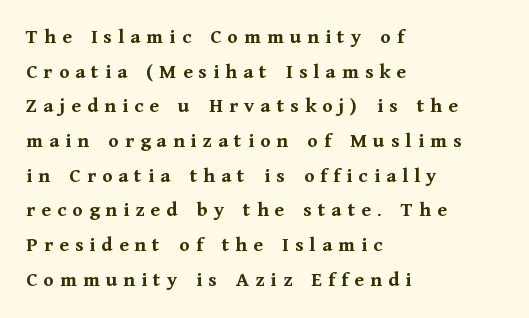
Is the block centered? No — it sits flush against the left margin. Summary of vertical rhythm: regular, with standard interline spacing. Does extra space separate the letters? Yes, quite a lot of it. Weight: bold. Ascenders rise straight up at ninety degrees. The gap between lines stays unmarked.
